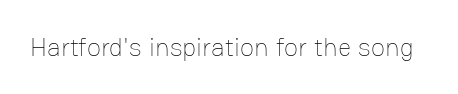
Q: Is the text bold? A: No.
Q: Is the text italic (slanted)? A: No, it is upright.
Q: Is the text underlined? A: No.
Q: Is the spacing between letters normal or unusually wide? A: Normal.
